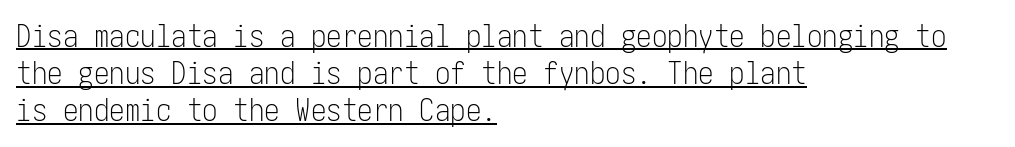
Q: Is the text bold? A: No.
Q: Is the text italic (slanted)? A: No, it is upright.
Q: Is the typeface a serif or a sans-serif typeface? A: Sans-serif.
Q: Is the text underlined? A: Yes.
Q: How is the paragraph aligned? A: Left-aligned.
Q: Is the spacing between letters normal or unusually wide? A: Normal.
Q: Width (condensed, normal, or wide)? A: Condensed.
Q: Stroke contrast? A: Low.
Q: x-height? A: Medium.
